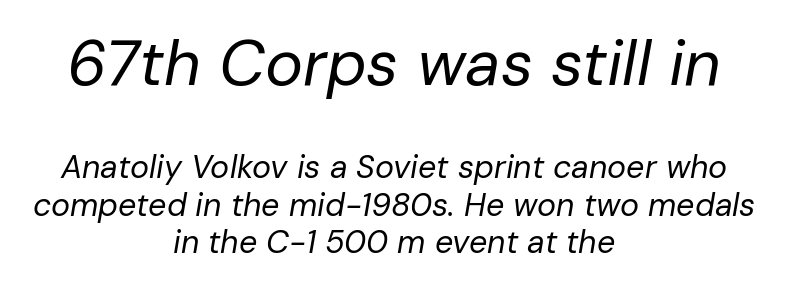
The image shows 64 px regular-weight type, italic (leaning right); set centered, line spacing 1.16x, normal letter spacing, not underlined; the first (top) block is 2.0x larger; low stroke contrast and a medium x-height.
